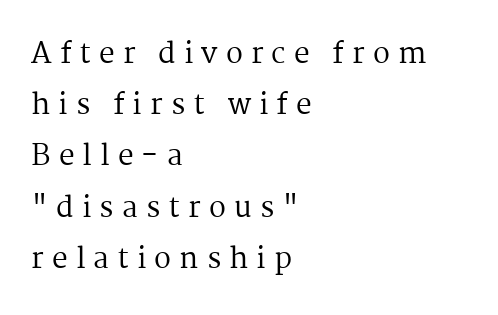
{"serif": "yes", "italic": "no", "bold": "no", "weight": "regular", "width": "normal", "stroke_contrast": "medium", "x_height": "medium", "monospaced": "no", "underline": "no", "align": "left", "line_spacing_ratio": 1.83, "letter_spacing": "wide", "letter_spacing_em": 0.29, "glyph_px": 28}
